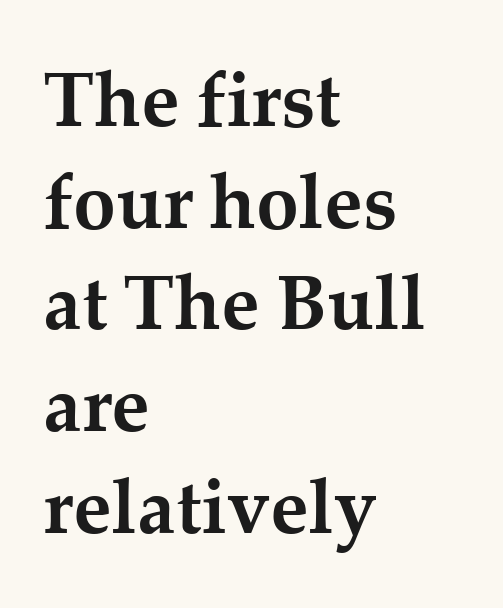
{"serif": "yes", "italic": "no", "bold": "yes", "weight": "semibold", "width": "normal", "stroke_contrast": "medium", "x_height": "medium", "monospaced": "no", "underline": "no", "align": "left", "line_spacing": "normal", "line_spacing_ratio": 1.32, "letter_spacing": "normal", "letter_spacing_em": 0.0, "glyph_px": 77}
